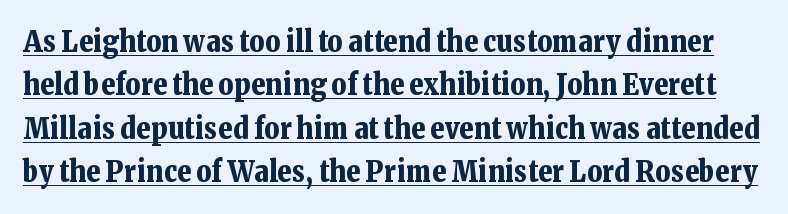
Q: Is the text bold? A: Yes.
Q: Is the text italic (slanted)? A: No, it is upright.
Q: Is the typeface a serif or a sans-serif typeface? A: Serif.
Q: Is the text underlined? A: Yes.
Q: Is the spacing between letters normal or unusually wide? A: Normal.
Q: Is the spacing between lines tight, normal or loose? A: Normal.
Q: Width (condensed, normal, or wide)? A: Normal.
Q: Stroke contrast? A: Low.
Q: x-height? A: Medium.
Q: Monospaced? A: No.
